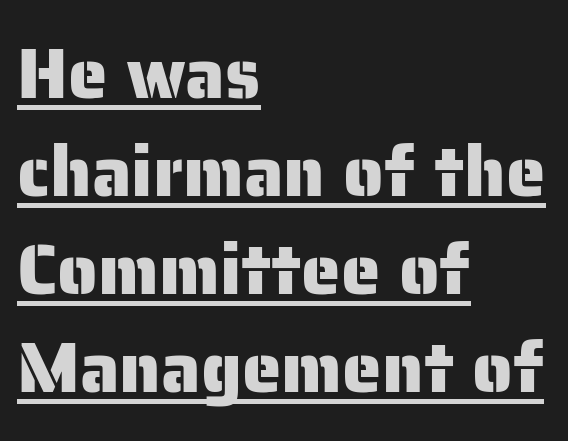
{"serif": "no", "italic": "no", "width": "normal", "stroke_contrast": "low", "x_height": "medium", "monospaced": "no", "underline": "yes", "align": "left", "line_spacing": "normal", "line_spacing_ratio": 1.38, "letter_spacing": "normal", "letter_spacing_em": 0.0, "glyph_px": 71}
